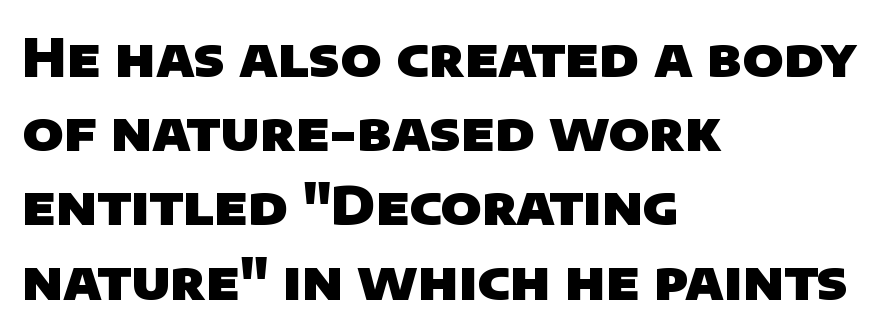
{"serif": "no", "bold": "yes", "weight": "heavy", "width": "normal", "stroke_contrast": "low", "x_height": "large", "monospaced": "no", "underline": "no", "align": "left", "line_spacing": "normal", "line_spacing_ratio": 1.4, "letter_spacing": "normal", "letter_spacing_em": 0.0, "glyph_px": 53}
